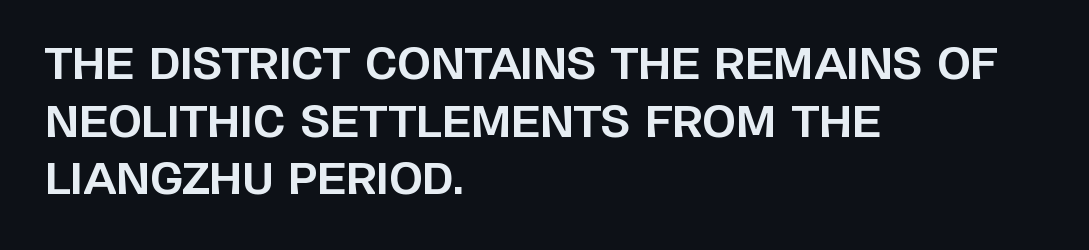
The image shows 43 px bold sans-serif type, upright; set left-aligned, normal line spacing (1.34x), normal letter spacing, not underlined; low stroke contrast and a large x-height.
